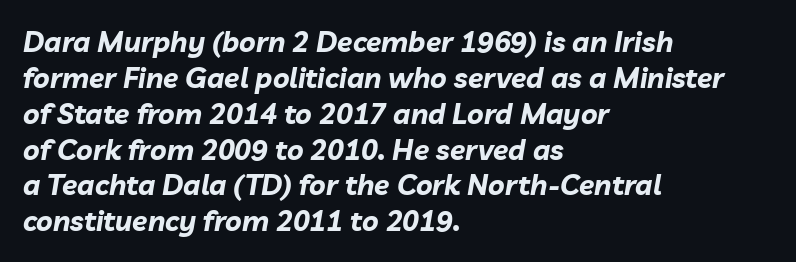
Students, observe: this is what conventionally led text looks like. Typographic density is high because the face is bold. Here the designer chose a conventional face with non-uniform glyph widths. Inter-character spacing is left at the font's built-in metrics. Emphasis-style slanted type is in use. Casual observation: everything's shoved over to the left.
